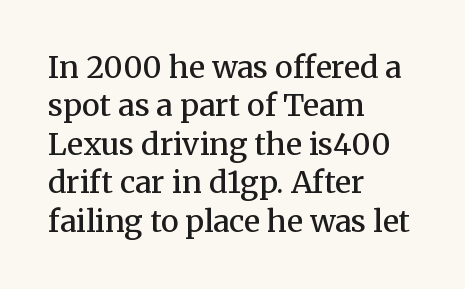
{"serif": "yes", "italic": "no", "bold": "semi", "weight": "semibold", "width": "normal", "stroke_contrast": "medium", "x_height": "medium", "monospaced": "no", "underline": "no", "align": "left", "line_spacing": "normal", "line_spacing_ratio": 1.28, "letter_spacing": "normal", "letter_spacing_em": 0.0, "glyph_px": 30}
